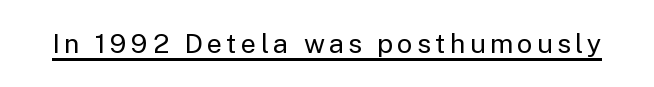
{"italic": "no", "bold": "no", "underline": "yes", "glyph_px": 27}
